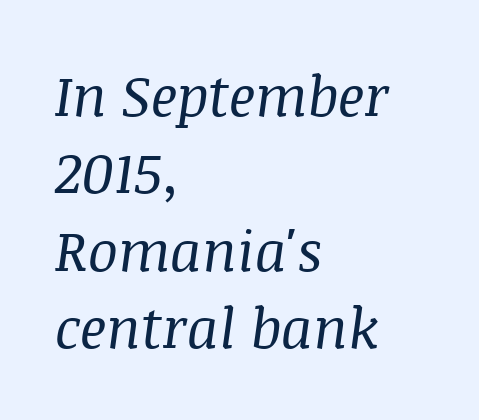
These lines are rendered in a variable-pitch font. This is serif lettering, the kind often seen in printed books. Words float on clear page, feet unadorned. When letters slant like this, we call the style italic. Summary of vertical rhythm: regular, with standard interline spacing.
